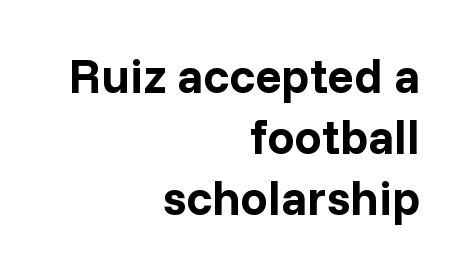
Looks like regular typesetting: each glyph gets only the width it needs. The lines sit at an ordinary, default distance from one another. Typesetter's note: full bold, strokes at maximum text heaviness. No feet cap the strokes, marking this as sans-serif type. The passage is arranged like a letterhead date or caption credit — flush right. Lines of text with bare space underneath.
